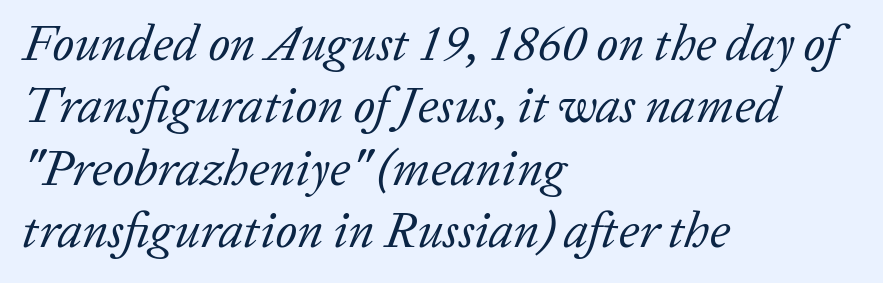
Q: Is the text bold? A: No.
Q: Is the text italic (slanted)? A: Yes, it leans right by about 20 degrees.
Q: Is the typeface a serif or a sans-serif typeface? A: Serif.
Q: Is the text underlined? A: No.
Q: How is the paragraph aligned? A: Left-aligned.
Q: Is the spacing between letters normal or unusually wide? A: Normal.
Q: Is the spacing between lines tight, normal or loose? A: Normal.
Q: Width (condensed, normal, or wide)? A: Normal.
Q: Stroke contrast? A: Low.
Q: x-height? A: Medium.
Q: Monospaced? A: No.
